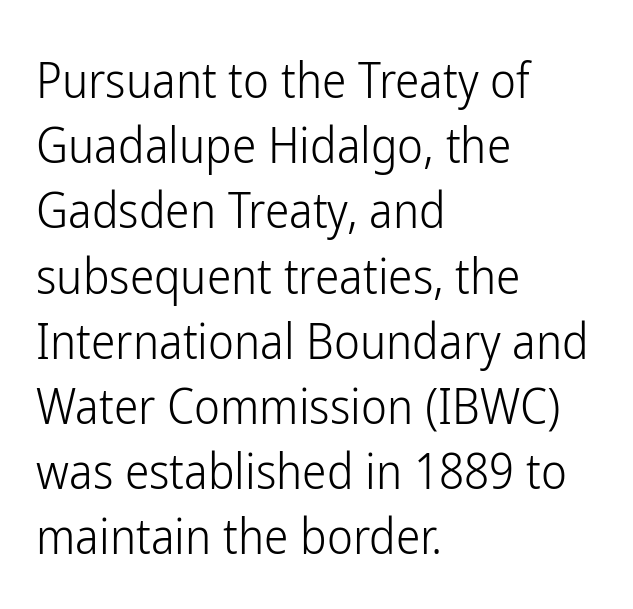
Q: Is the text bold? A: No.
Q: Is the text italic (slanted)? A: No, it is upright.
Q: Is the typeface a serif or a sans-serif typeface? A: Sans-serif.
Q: Is the text underlined? A: No.
Q: How is the paragraph aligned? A: Left-aligned.
Q: Is the spacing between letters normal or unusually wide? A: Normal.
Q: Is the spacing between lines tight, normal or loose? A: Normal.
Q: Width (condensed, normal, or wide)? A: Condensed.
Q: Stroke contrast? A: Low.
Q: x-height? A: Medium.
Q: Monospaced? A: No.
